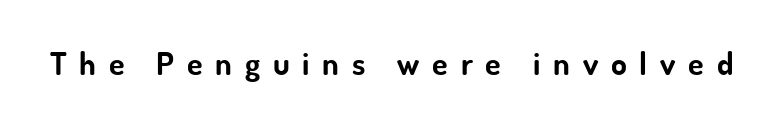
The space directly below the letters is spotless. Does extra space separate the letters? Yes, quite a lot of it. Each glyph is drawn with heavy, bold strokes. Every stem runs plumb, perpendicular to the baseline.
